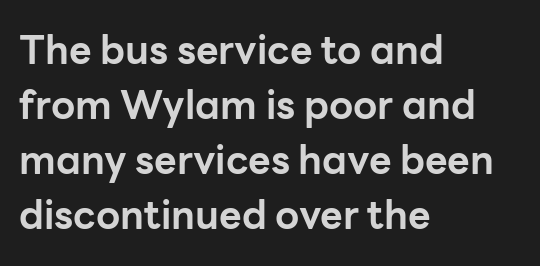
Style check: upright. Descenders hang freely into open space. One glance says typical: line gaps are just what's usual. This sample is left-justified, so line endings fall wherever the words run out. Does the type have serifs? No, each stem ends abruptly. Heavy-handed strokes throughout: this text is bold.
